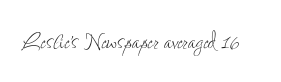
The strokes are not fattened; the text isn't bold. Standard letterfit; no display-style spreading of the glyphs. The passage shown is typed in a proportional face where columns would drift. No word sits above an underline.
